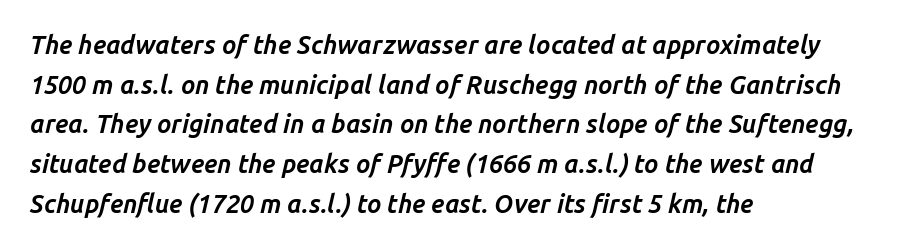
The image shows 25 px bold type, italic (leaning right); set left-aligned, normal line spacing (1.59x), normal letter spacing, not underlined.
